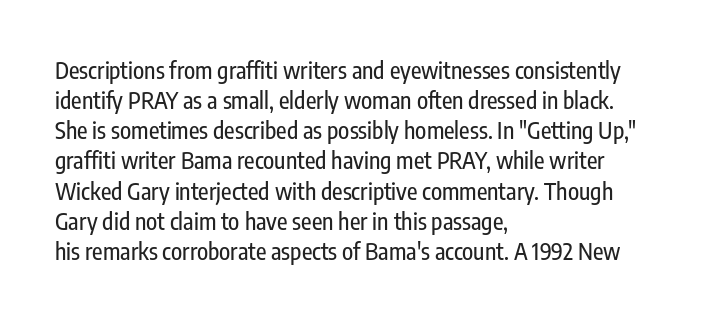
Q: Is the text italic (slanted)? A: No, it is upright.
Q: Is the text underlined? A: No.
Q: How is the paragraph aligned? A: Left-aligned.
Q: Is the spacing between letters normal or unusually wide? A: Normal.
Q: Is the spacing between lines tight, normal or loose? A: Normal.
